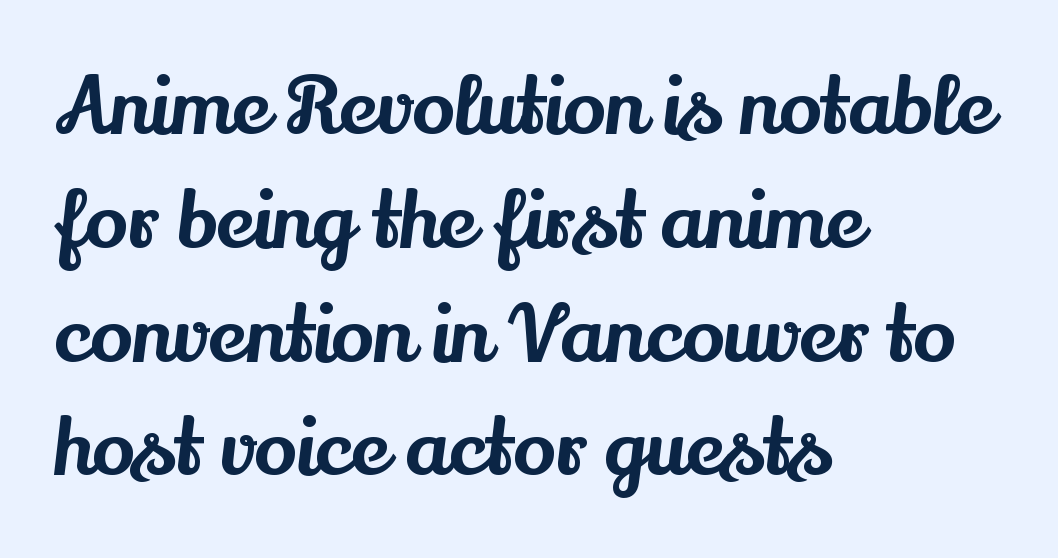
Is the letter spacing exaggerated? No — it looks like the ordinary default. Layout note: lines flush left. Looks like regular typesetting: each glyph gets only the width it needs. The characters display serif detailing at their extremities.
